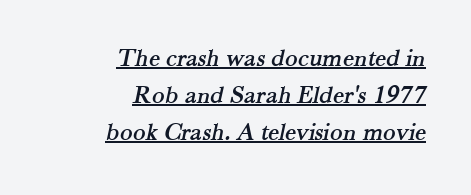
The image shows 26 px text type; set right-aligned, normal line spacing (1.43x), normal letter spacing, underlined.
